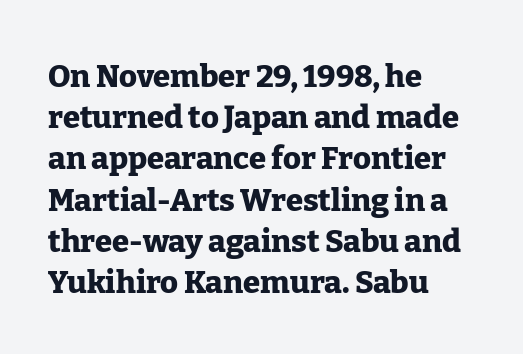
Weight check: bold — yes, fully. Honestly, the letter spacing is just normal — you wouldn't notice it. Upright lettering throughout. The font family rendered here belongs to the serif group.
